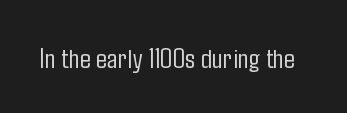
{"serif": "no", "italic": "no", "bold": "no", "weight": "light", "width": "condensed", "stroke_contrast": "low", "x_height": "medium", "monospaced": "no", "underline": "no", "letter_spacing": "normal", "letter_spacing_em": 0.0, "glyph_px": 29}
